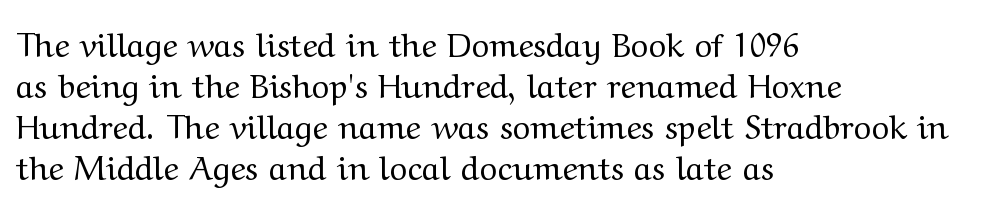
A clean baseline with only descenders dipping below it. Letter spacing: default. Compared with a centered layout, this one pins lines to the left instead. Counters stay open thanks to moderate or lighter strokes.
